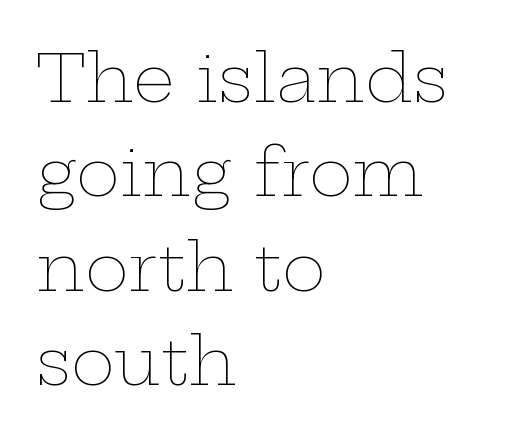
Unbolded letterforms with no extra heft. Lines of text with bare space underneath. The lettering holds an erect, upright posture throughout. One glance says typical: line gaps are just what's usual. The passage shown is typed in a proportional face where columns would drift.
